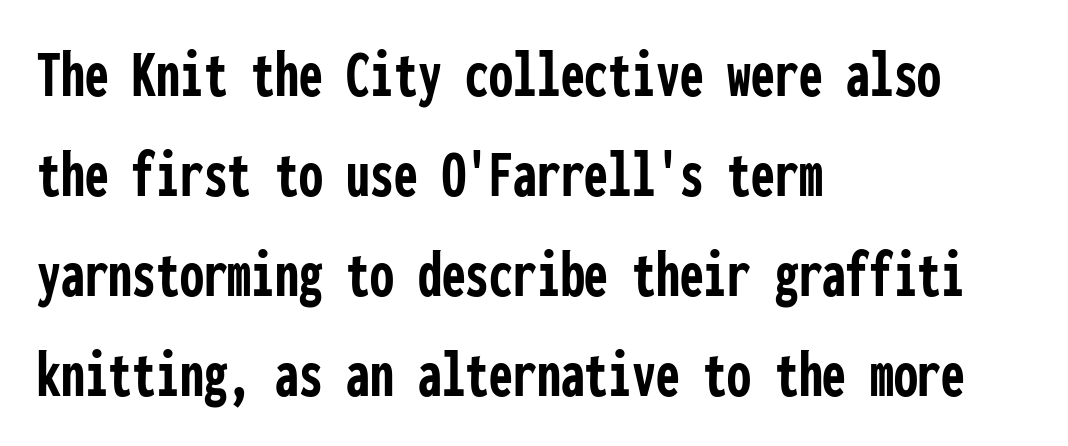
To sum up the face: it is a sans, with no serifs. This sample keeps an unexceptional amount of space between lines. Which margin do the lines hug? The left one — the right edge is uneven. A typesetter would call this zero additional tracking.
